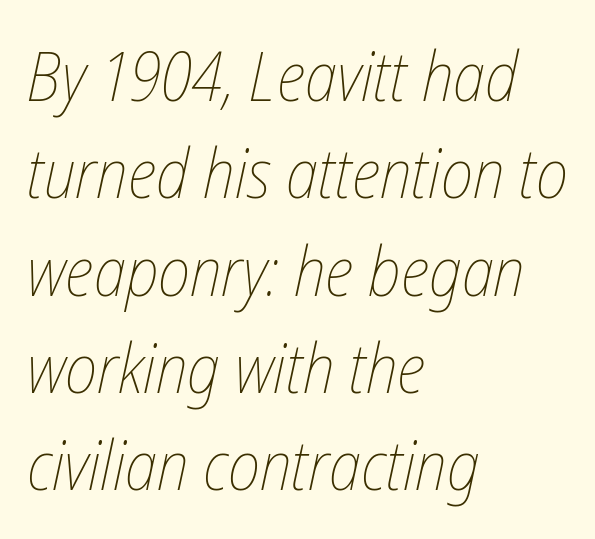
The typesetter chose a ragged-right arrangement here. The passage shown has conventional tracking throughout. This sample keeps an unexceptional amount of space between lines. Stems and bowls with no extra thickness — not bold.
